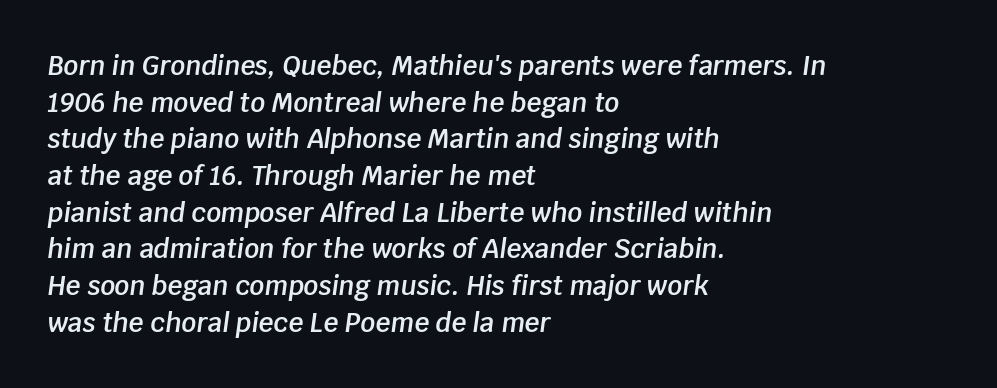
{"italic": "yes", "lean": "right", "slant_degrees": 8, "bold": "semi", "underline": "no", "align": "left", "line_spacing": "normal", "line_spacing_ratio": 1.41, "letter_spacing": "normal", "letter_spacing_em": 0.0, "glyph_px": 26}
